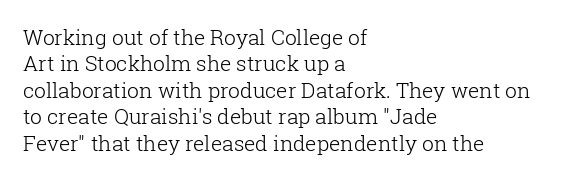
{"italic": "no", "bold": "no", "underline": "no", "align": "left", "line_spacing": "normal", "line_spacing_ratio": 1.26, "letter_spacing": "normal", "letter_spacing_em": 0.0, "glyph_px": 21}
